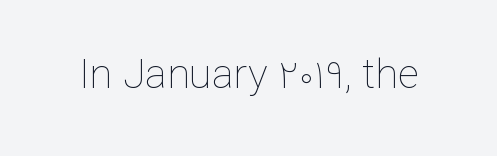
Q: Is the text bold? A: No.
Q: Is the text italic (slanted)? A: No, it is upright.
Q: Is the text underlined? A: No.
Q: Is the spacing between letters normal or unusually wide? A: Normal.
Q: Width (condensed, normal, or wide)? A: Normal.
Q: Stroke contrast? A: Low.
Q: x-height? A: Medium.
Q: Monospaced? A: No.
